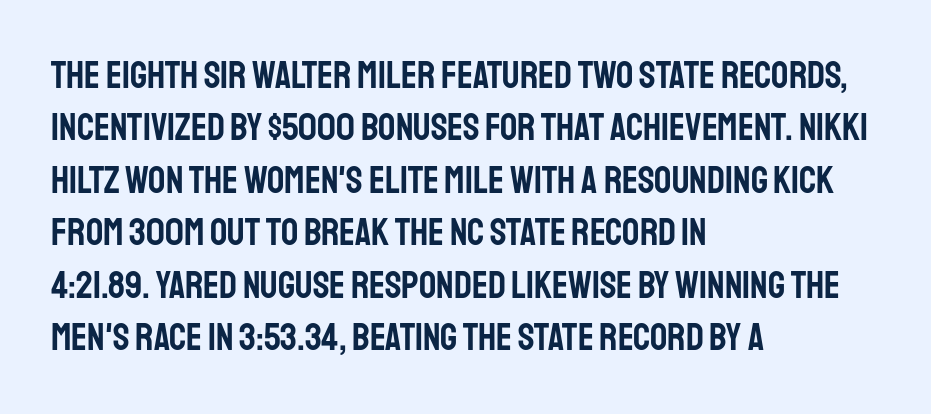
This sample has the flowing, uneven cadence of proportional lettering. Words appear dense and cohesive because spacing is normal. Rendered with straight, roman letterforms. The string is rendered with underlining switched off. Each new line begins a customary step beneath the previous one. One-word summary of the alignment: left.
